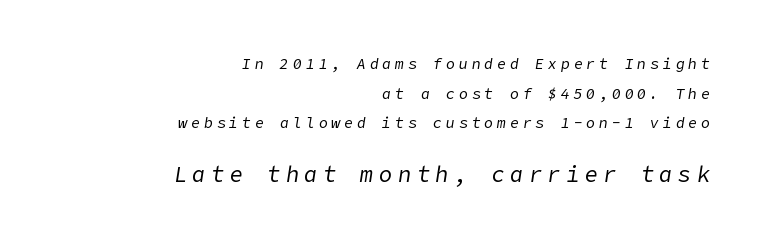
Q: Is the text bold? A: No.
Q: Is the text italic (slanted)? A: Yes, it leans right by about 9 degrees.
Q: Is the text underlined? A: No.
Q: How is the paragraph aligned? A: Right-aligned.
Q: Is the spacing between letters normal or unusually wide? A: Unusually wide.
Q: Is the spacing between lines tight, normal or loose? A: Loose.
Q: Which block of text is set in a larger size, the first (top) or the second (bottom)? A: The second (bottom) one.
